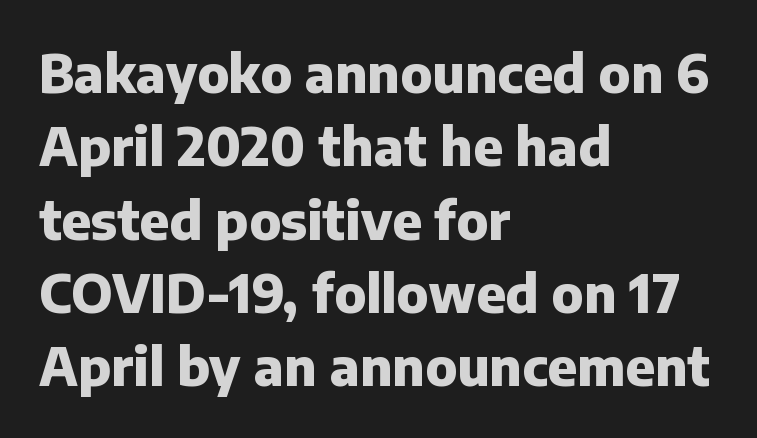
{"serif": "no", "italic": "no", "bold": "yes", "weight": "heavy", "width": "normal", "stroke_contrast": "low", "x_height": "medium", "monospaced": "no", "underline": "no", "align": "left", "line_spacing": "normal", "line_spacing_ratio": 1.41, "letter_spacing": "normal", "letter_spacing_em": 0.0, "glyph_px": 52}
